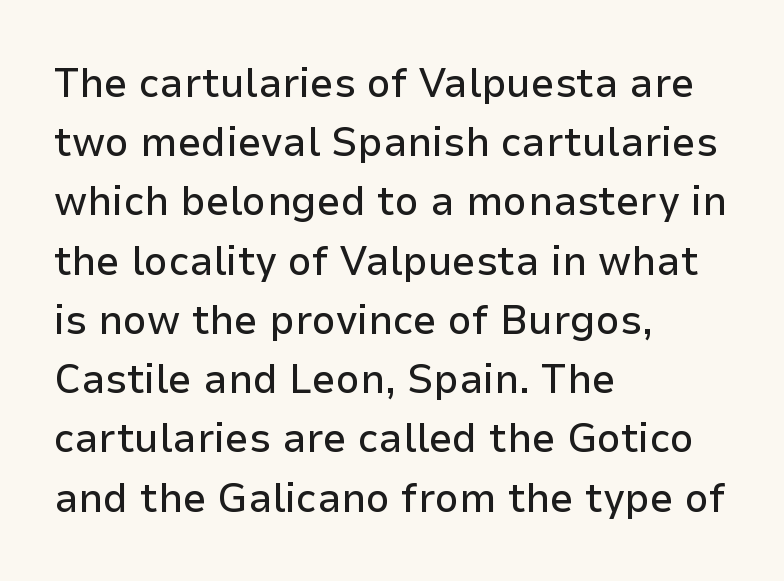
The image shows 42 px sans-serif type, upright; set left-aligned, normal line spacing (1.41x), normal letter spacing, not underlined; low stroke contrast and a medium x-height.
